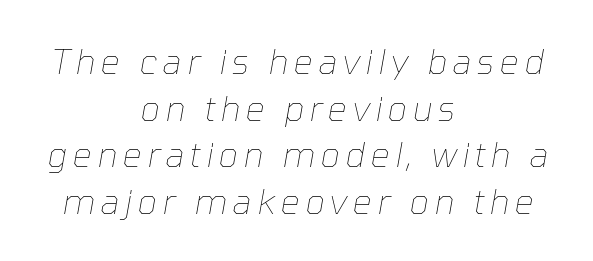
Q: Is the text bold? A: No.
Q: Is the text italic (slanted)? A: Yes, it leans right by about 10 degrees.
Q: Is the text underlined? A: No.
Q: How is the paragraph aligned? A: Centered.
Q: Is the spacing between lines tight, normal or loose? A: Normal.
Q: Width (condensed, normal, or wide)? A: Normal.
Q: Stroke contrast? A: Low.
Q: x-height? A: Medium.
Q: Monospaced? A: No.
